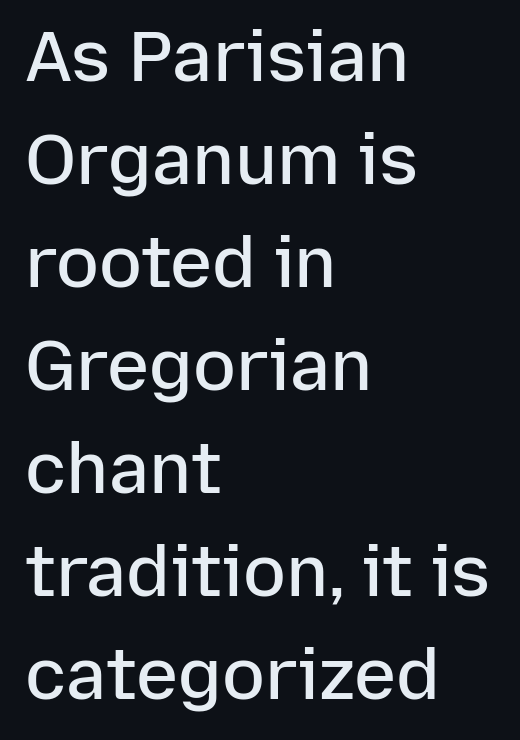
{"serif": "no", "italic": "no", "bold": "semi", "weight": "semibold", "width": "normal", "stroke_contrast": "low", "x_height": "medium", "monospaced": "no", "underline": "no", "align": "left", "line_spacing": "normal", "line_spacing_ratio": 1.45, "letter_spacing": "normal", "letter_spacing_em": 0.0, "glyph_px": 71}
